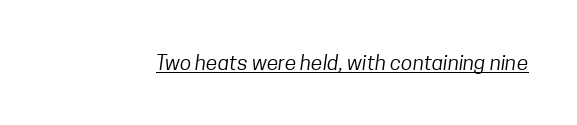
Notice how a bar underscores the lettering throughout. Weight: in the light-to-regular range. The tracking reads as untouched default to a designer's eye.
